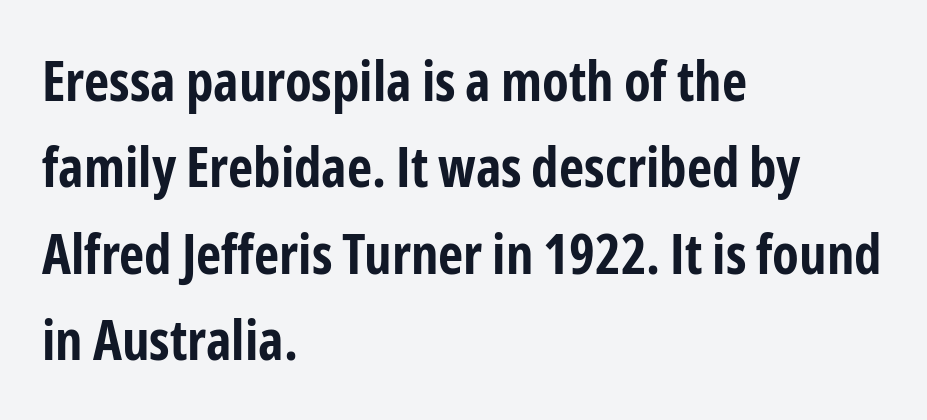
Q: Is the text bold? A: Yes.
Q: Is the text italic (slanted)? A: No, it is upright.
Q: Is the typeface a serif or a sans-serif typeface? A: Sans-serif.
Q: Is the text underlined? A: No.
Q: How is the paragraph aligned? A: Left-aligned.
Q: Is the spacing between letters normal or unusually wide? A: Normal.
Q: Is the spacing between lines tight, normal or loose? A: Normal.
Q: Width (condensed, normal, or wide)? A: Condensed.
Q: Stroke contrast? A: Low.
Q: x-height? A: Medium.
Q: Monospaced? A: No.
